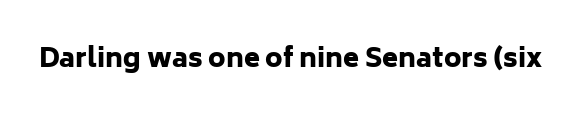
The image shows 26 px bold type, upright; set normal letter spacing, not underlined.
